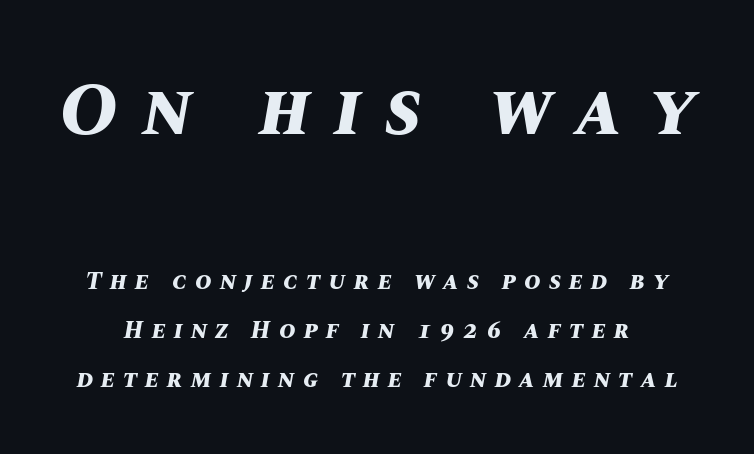
On the weight axis this lands at bold, roughly 700. The letters advance in unequal steps, a hallmark of proportional type. Words float on clear page, feet unadorned. Slant detected: the letters are inclined.
